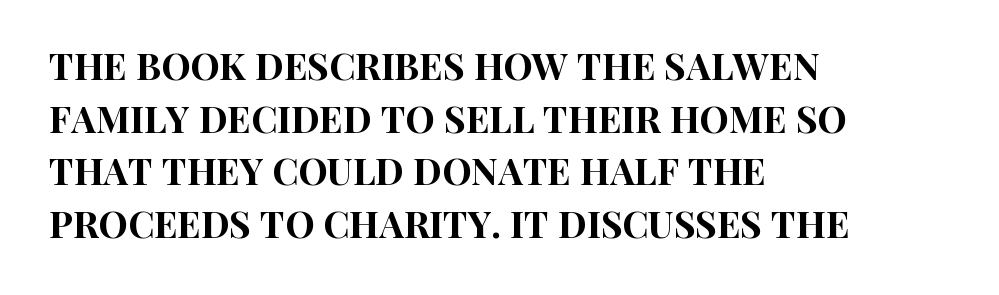
Q: Is the text italic (slanted)? A: No, it is upright.
Q: Is the typeface a serif or a sans-serif typeface? A: Sans-serif.
Q: Is the text underlined? A: No.
Q: How is the paragraph aligned? A: Left-aligned.
Q: Is the spacing between letters normal or unusually wide? A: Normal.
Q: Is the spacing between lines tight, normal or loose? A: Normal.
Q: Width (condensed, normal, or wide)? A: Condensed.
Q: Stroke contrast? A: High.
Q: x-height? A: Large.
Q: Monospaced? A: No.
